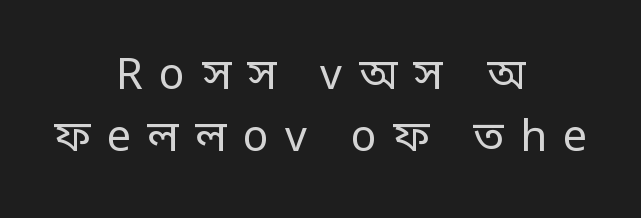
Q: Is the text bold? A: No.
Q: Is the text italic (slanted)? A: No, it is upright.
Q: Is the typeface a serif or a sans-serif typeface? A: Sans-serif.
Q: Is the text underlined? A: No.
Q: How is the paragraph aligned? A: Centered.
Q: Is the spacing between letters normal or unusually wide? A: Unusually wide.
Q: Is the spacing between lines tight, normal or loose? A: Normal.
Q: Width (condensed, normal, or wide)? A: Condensed.
Q: Stroke contrast? A: Low.
Q: Monospaced? A: No.
